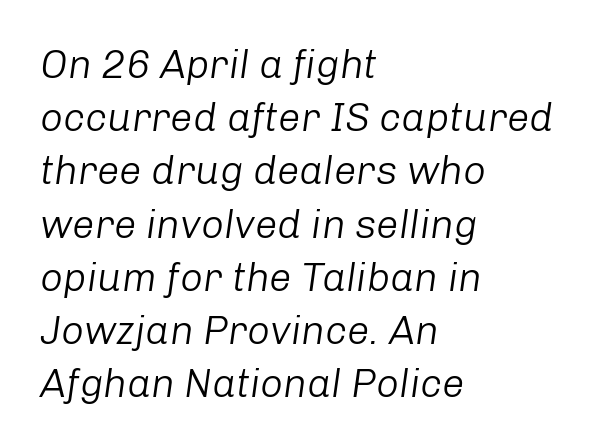
Q: Is the text bold? A: No.
Q: Is the text italic (slanted)? A: Yes, it leans right by about 8 degrees.
Q: Is the text underlined? A: No.
Q: How is the paragraph aligned? A: Left-aligned.
Q: Is the spacing between letters normal or unusually wide? A: Normal.
Q: Is the spacing between lines tight, normal or loose? A: Normal.
Q: Width (condensed, normal, or wide)? A: Normal.
Q: Stroke contrast? A: Low.
Q: x-height? A: Medium.
Q: Monospaced? A: No.
